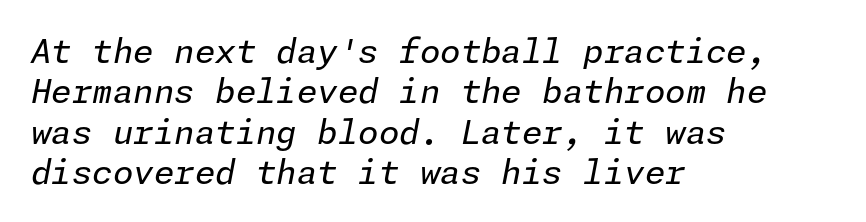
{"italic": "yes", "lean": "right", "slant_degrees": 11, "bold": "no", "weight": "regular", "width": "normal", "stroke_contrast": "low", "x_height": "medium", "underline": "no", "align": "left", "line_spacing_ratio": 1.22, "letter_spacing": "normal", "letter_spacing_em": 0.0, "glyph_px": 33}
